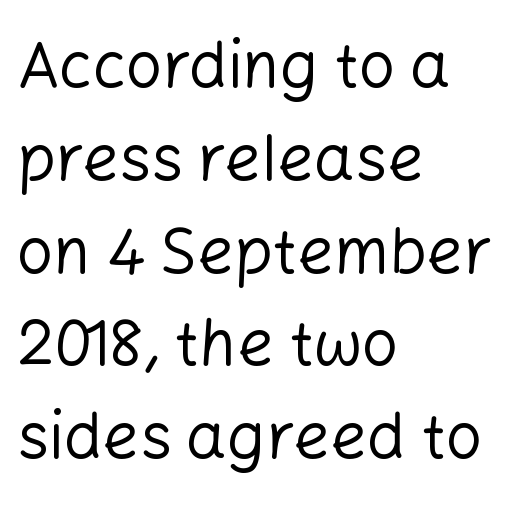
Q: Is the text bold? A: No.
Q: Is the text italic (slanted)? A: No, it is upright.
Q: Is the typeface a serif or a sans-serif typeface? A: Sans-serif.
Q: Is the text underlined? A: No.
Q: How is the paragraph aligned? A: Left-aligned.
Q: Is the spacing between letters normal or unusually wide? A: Normal.
Q: Is the spacing between lines tight, normal or loose? A: Normal.
Q: Width (condensed, normal, or wide)? A: Normal.
Q: Stroke contrast? A: Low.
Q: x-height? A: Medium.
Q: Monospaced? A: No.
